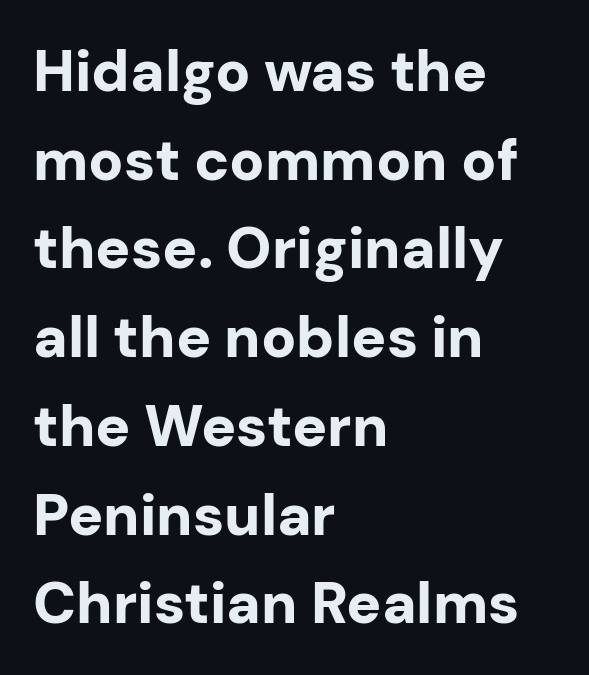
Q: Is the text bold? A: Yes.
Q: Is the text italic (slanted)? A: No, it is upright.
Q: Is the typeface a serif or a sans-serif typeface? A: Sans-serif.
Q: Is the text underlined? A: No.
Q: How is the paragraph aligned? A: Left-aligned.
Q: Is the spacing between letters normal or unusually wide? A: Normal.
Q: Is the spacing between lines tight, normal or loose? A: Normal.
Q: Width (condensed, normal, or wide)? A: Normal.
Q: Stroke contrast? A: Low.
Q: x-height? A: Medium.
Q: Monospaced? A: No.
